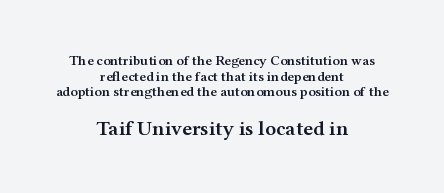
Q: Is the text bold? A: Semi-bold.
Q: Is the text italic (slanted)? A: No, it is upright.
Q: Is the text underlined? A: No.
Q: How is the paragraph aligned? A: Centered.
Q: Is the spacing between letters normal or unusually wide? A: Normal.
Q: Is the spacing between lines tight, normal or loose? A: Tight.
Q: Which block of text is set in a larger size, the first (top) or the second (bottom)? A: The second (bottom) one.
